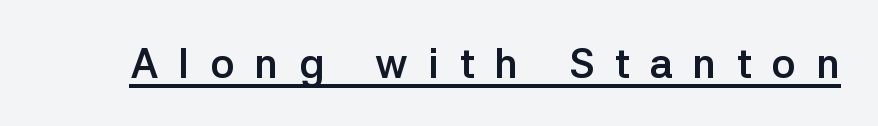
{"serif": "no", "italic": "no", "bold": "yes", "weight": "semibold", "width": "normal", "stroke_contrast": "low", "x_height": "medium", "monospaced": "no", "underline": "yes", "letter_spacing": "wide", "letter_spacing_em": 0.5, "glyph_px": 41}
